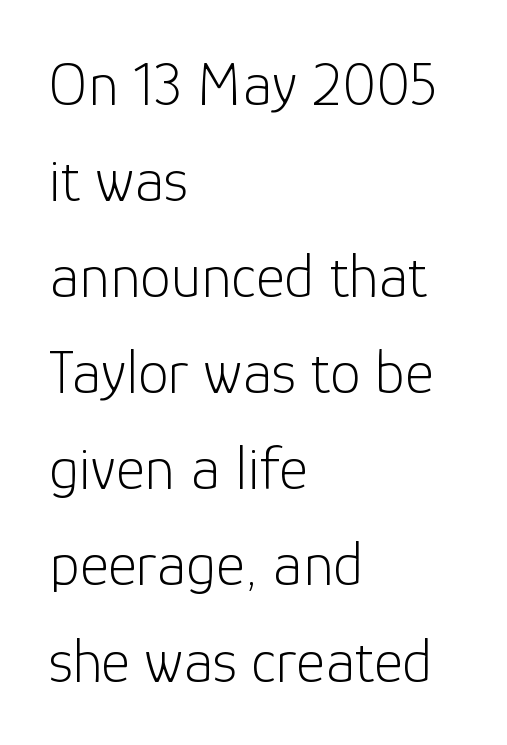
The image shows 62 px light sans-serif type, upright; set left-aligned, normal line spacing (1.55x), normal letter spacing, not underlined; low stroke contrast and a medium x-height.
